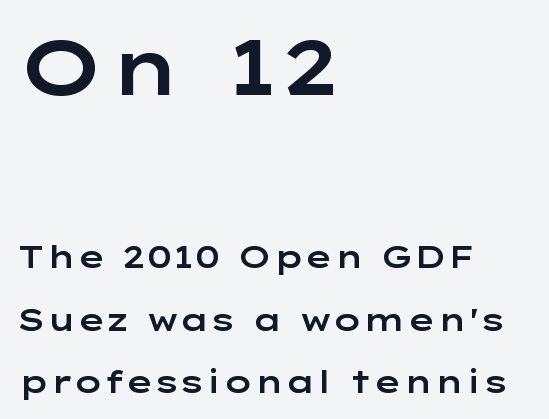
The image shows 78 px wide sans-serif type, upright; set left-aligned, loose line spacing (2.02x), normal letter spacing, not underlined; the first (top) block is 2.52x larger; low stroke contrast and a medium x-height.
